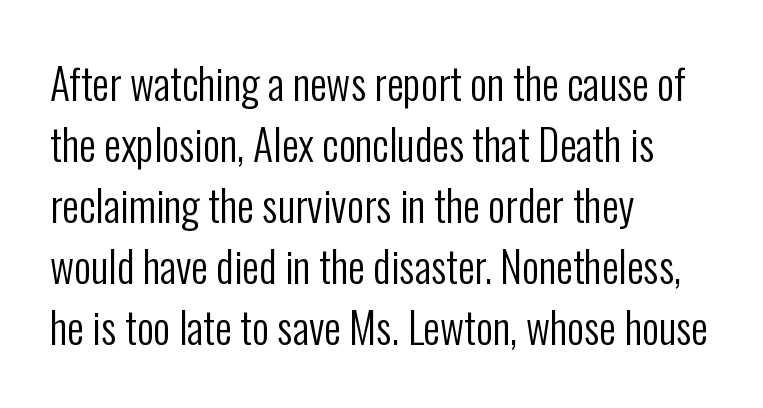
{"serif": "no", "italic": "no", "bold": "no", "weight": "regular", "width": "condensed", "stroke_contrast": "low", "x_height": "medium", "monospaced": "no", "underline": "no", "align": "left", "line_spacing": "normal", "line_spacing_ratio": 1.45, "letter_spacing": "normal", "letter_spacing_em": 0.0, "glyph_px": 42}
